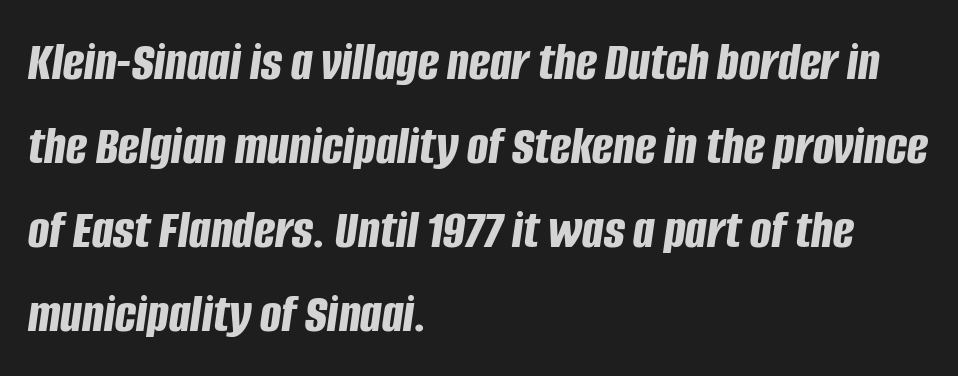
Q: Is the text bold? A: Yes.
Q: Is the text italic (slanted)? A: Yes, it leans right by about 8 degrees.
Q: Is the text underlined? A: No.
Q: How is the paragraph aligned? A: Left-aligned.
Q: Is the spacing between letters normal or unusually wide? A: Normal.
Q: Is the spacing between lines tight, normal or loose? A: Normal.
Q: Width (condensed, normal, or wide)? A: Condensed.
Q: Stroke contrast? A: Low.
Q: x-height? A: Large.
Q: Monospaced? A: No.
